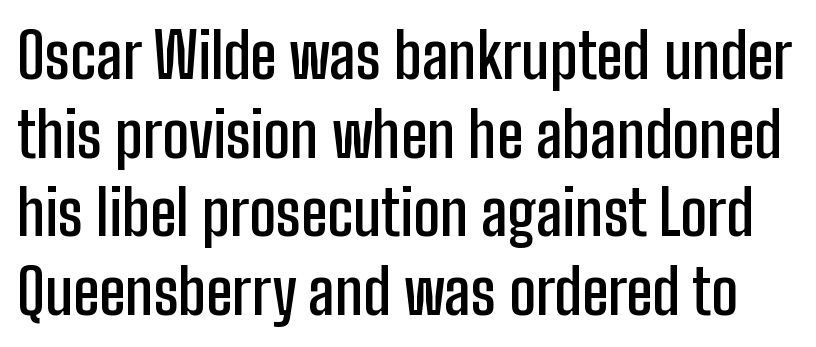
Classification — sans serif. The rendering uses natural spacing where letterforms have individual widths. Nobody drew a line under any word here. Notice how the stems are strictly vertical — no italics here. No extra tracking has been applied to these lines.
